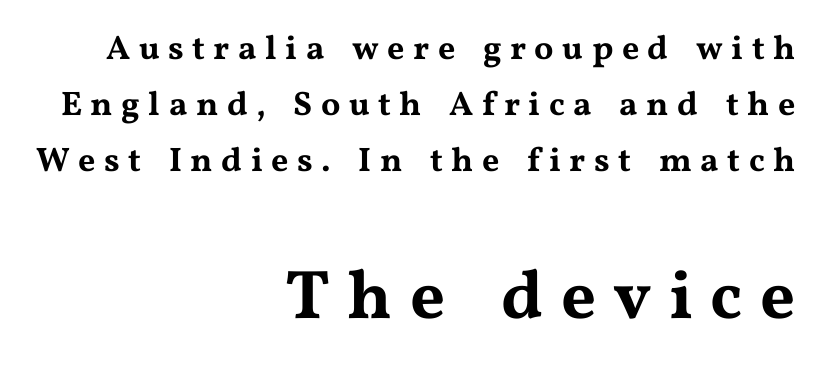
{"serif": "yes", "italic": "no", "width": "wide", "stroke_contrast": "medium", "x_height": "medium", "monospaced": "no", "underline": "no", "align": "right", "line_spacing": "normal", "line_spacing_ratio": 1.65, "letter_spacing": "wide", "letter_spacing_em": 0.25, "larger_block": "second", "size_ratio": 2.03, "glyph_px": 69}
